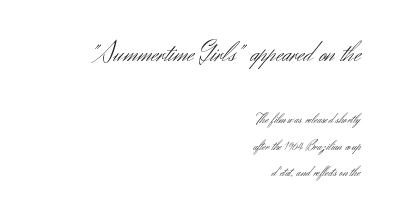
Q: Is the text bold? A: No.
Q: Is the text italic (slanted)? A: Yes.
Q: Is the typeface a serif or a sans-serif typeface? A: Sans-serif.
Q: Is the text underlined? A: No.
Q: How is the paragraph aligned? A: Right-aligned.
Q: Is the spacing between letters normal or unusually wide? A: Normal.
Q: Which block of text is set in a larger size, the first (top) or the second (bottom)? A: The first (top) one.
Q: Width (condensed, normal, or wide)? A: Normal.
Q: Stroke contrast? A: Medium.
Q: x-height? A: Small.
Q: Monospaced? A: No.
